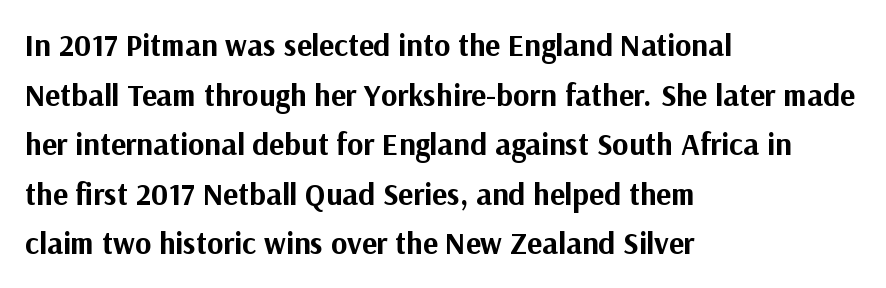
{"serif": "no", "italic": "no", "bold": "yes", "weight": "bold", "width": "normal", "stroke_contrast": "medium", "x_height": "medium", "monospaced": "no", "underline": "no", "align": "left", "line_spacing": "normal", "line_spacing_ratio": 1.6, "letter_spacing": "normal", "letter_spacing_em": 0.0, "glyph_px": 31}
